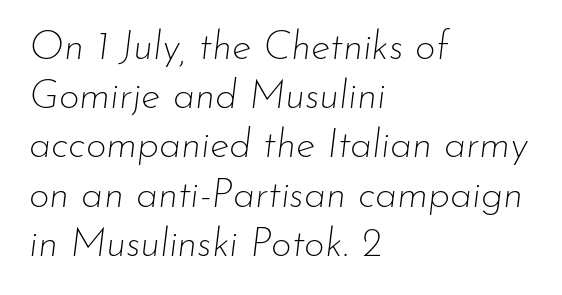
{"italic": "yes", "lean": "right", "slant_degrees": 7, "bold": "no", "weight": "thin", "width": "normal", "stroke_contrast": "low", "x_height": "small", "monospaced": "no", "underline": "no", "align": "left", "line_spacing_ratio": 1.23, "letter_spacing": "normal", "letter_spacing_em": 0.0, "glyph_px": 40}
